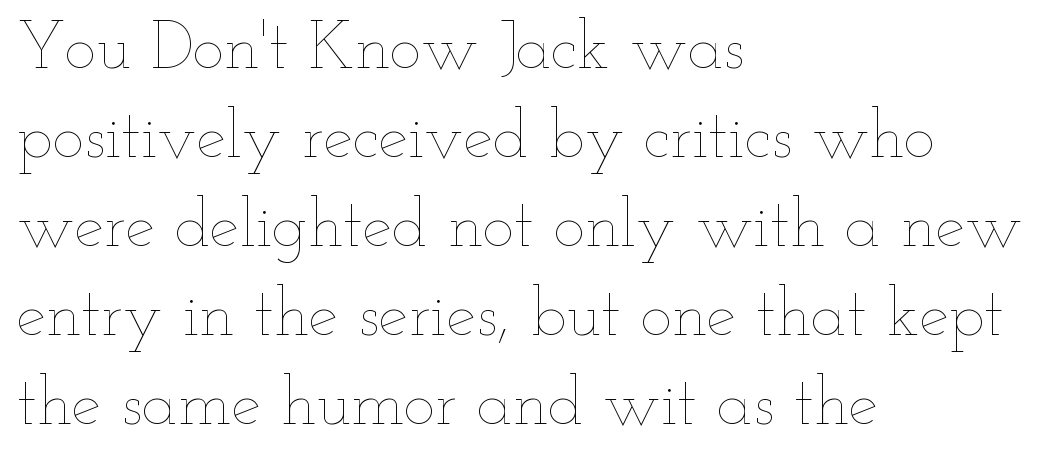
The image shows 67 px thin, wide type, upright; set left-aligned, normal line spacing (1.33x), normal letter spacing, not underlined; low stroke contrast and a small x-height.
